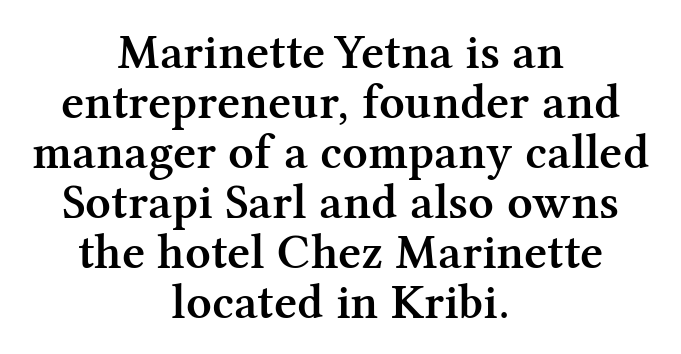
Q: Is the text bold? A: Semi-bold.
Q: Is the text italic (slanted)? A: No, it is upright.
Q: Is the typeface a serif or a sans-serif typeface? A: Serif.
Q: Is the text underlined? A: No.
Q: How is the paragraph aligned? A: Centered.
Q: Is the spacing between letters normal or unusually wide? A: Normal.
Q: Is the spacing between lines tight, normal or loose? A: Tight.
Q: Width (condensed, normal, or wide)? A: Normal.
Q: Stroke contrast? A: Medium.
Q: x-height? A: Medium.
Q: Monospaced? A: No.
